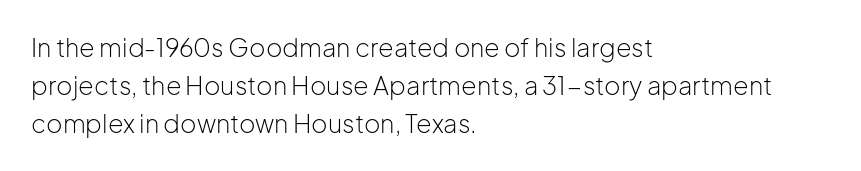
The image shows 25 px text type, upright; set left-aligned, normal line spacing (1.53x), normal letter spacing, not underlined.
